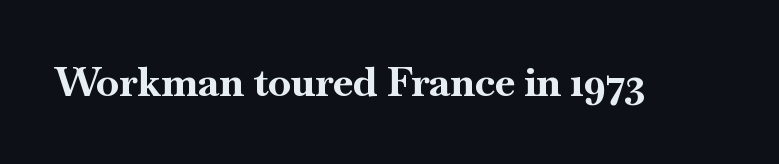
{"serif": "yes", "italic": "no", "bold": "yes", "weight": "bold", "width": "normal", "stroke_contrast": "high", "x_height": "small", "monospaced": "no", "underline": "no", "letter_spacing": "normal", "letter_spacing_em": 0.0, "glyph_px": 41}
